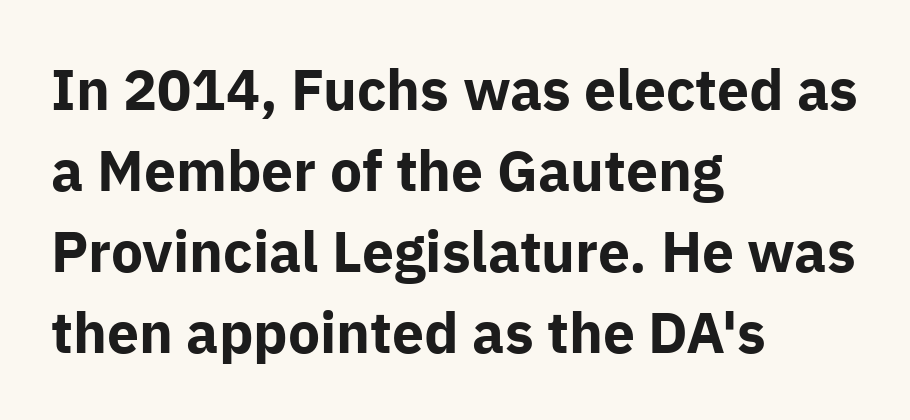
The image shows 57 px bold sans-serif type, upright; set left-aligned, normal line spacing (1.42x), normal letter spacing, not underlined; low stroke contrast and a medium x-height.
